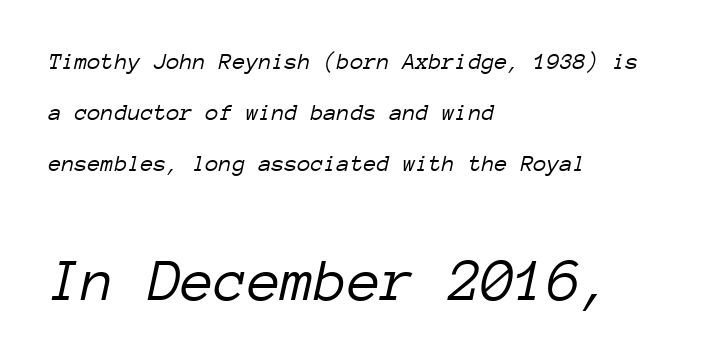
Rule under the text: the space is simply empty. There is no visible air inserted between adjacent glyphs. This sample has the even, mechanical cadence of fixed-width lettering. The typesetter chose a ragged-right arrangement here. Size contrast runs from small at the top to large at the bottom.
